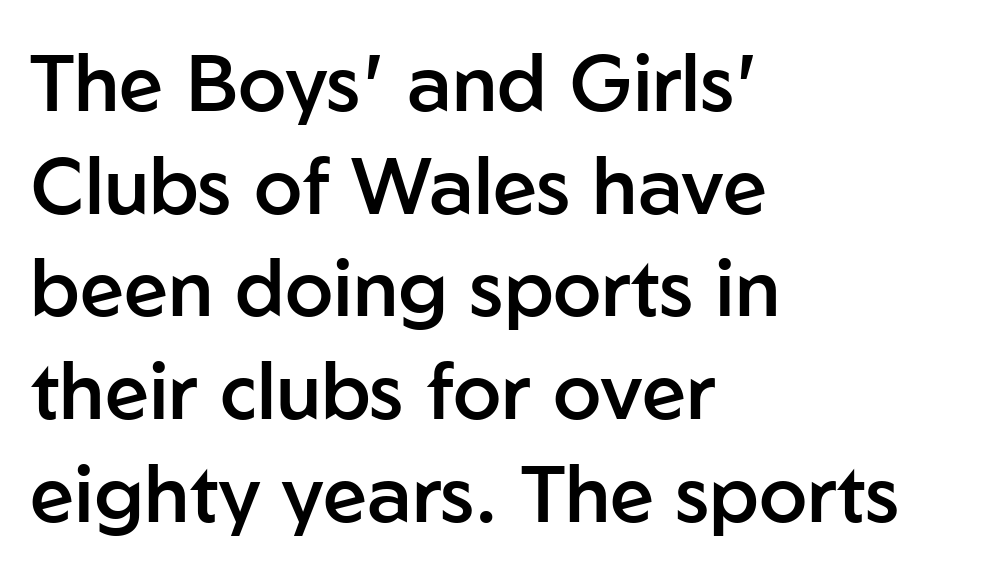
Q: Is the text bold? A: Semi-bold.
Q: Is the text italic (slanted)? A: No, it is upright.
Q: Is the typeface a serif or a sans-serif typeface? A: Sans-serif.
Q: Is the text underlined? A: No.
Q: How is the paragraph aligned? A: Left-aligned.
Q: Is the spacing between letters normal or unusually wide? A: Normal.
Q: Is the spacing between lines tight, normal or loose? A: Normal.
Q: Width (condensed, normal, or wide)? A: Normal.
Q: Stroke contrast? A: Low.
Q: x-height? A: Medium.
Q: Monospaced? A: No.
